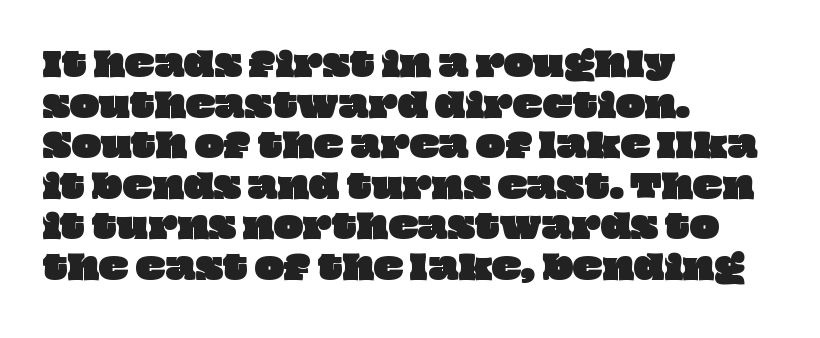
The image shows 31 px wide type; set left-aligned, normal line spacing (1.31x), normal letter spacing, not underlined; low stroke contrast and a large x-height.
